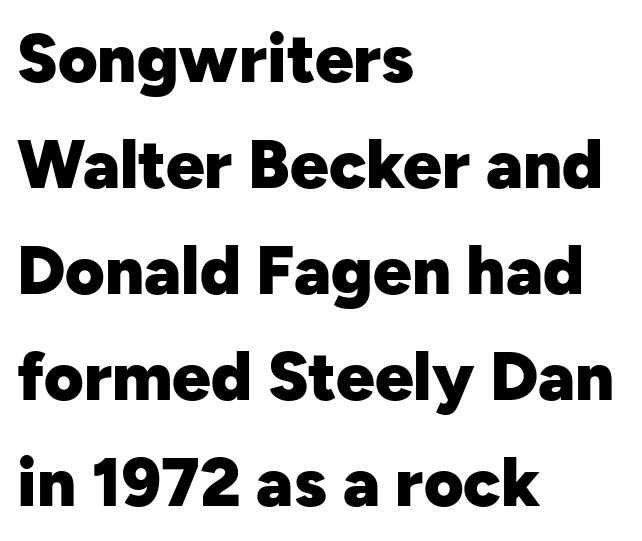
{"serif": "no", "italic": "no", "bold": "yes", "weight": "heavy", "width": "normal", "stroke_contrast": "low", "x_height": "medium", "monospaced": "no", "underline": "no", "align": "left", "line_spacing": "normal", "line_spacing_ratio": 1.56, "letter_spacing": "normal", "letter_spacing_em": 0.0, "glyph_px": 68}
